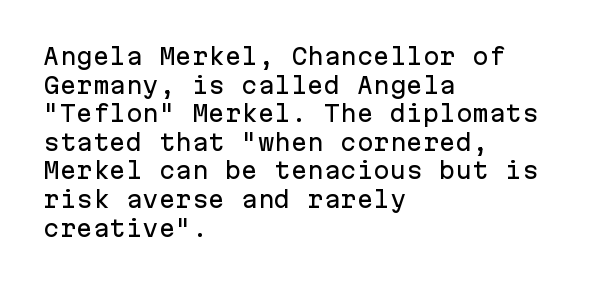
The image shows 22 px text type, upright; set left-aligned, normal line spacing (1.3x), normal letter spacing, not underlined.
